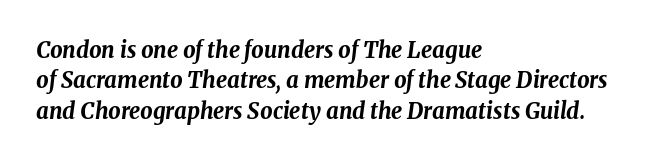
{"italic": "yes", "lean": "right", "slant_degrees": 8, "bold": "yes", "underline": "no", "align": "left", "line_spacing": "normal", "line_spacing_ratio": 1.38, "letter_spacing": "normal", "letter_spacing_em": 0.0, "glyph_px": 22}
